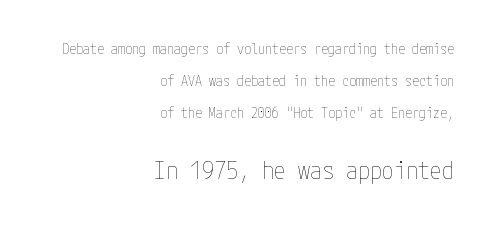
Q: Is the text bold? A: No.
Q: Is the text italic (slanted)? A: No, it is upright.
Q: Is the text underlined? A: No.
Q: How is the paragraph aligned? A: Right-aligned.
Q: Is the spacing between letters normal or unusually wide? A: Normal.
Q: Is the spacing between lines tight, normal or loose? A: Loose.
Q: Which block of text is set in a larger size, the first (top) or the second (bottom)? A: The second (bottom) one.
